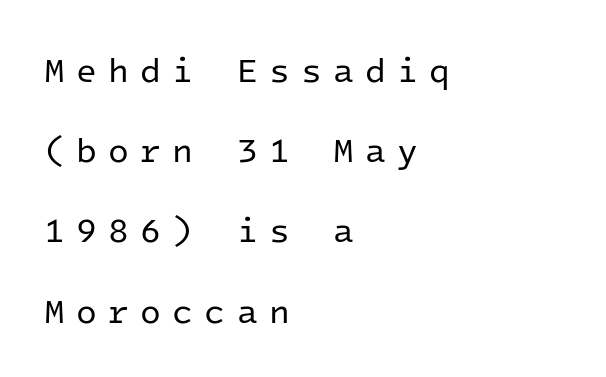
Q: Is the text bold? A: No.
Q: Is the text italic (slanted)? A: No, it is upright.
Q: Is the typeface a serif or a sans-serif typeface? A: Sans-serif.
Q: Is the text underlined? A: No.
Q: How is the paragraph aligned? A: Left-aligned.
Q: Is the spacing between letters normal or unusually wide? A: Unusually wide.
Q: Is the spacing between lines tight, normal or loose? A: Loose.
Q: Width (condensed, normal, or wide)? A: Normal.
Q: Stroke contrast? A: Low.
Q: x-height? A: Medium.
Q: Monospaced? A: Yes.
